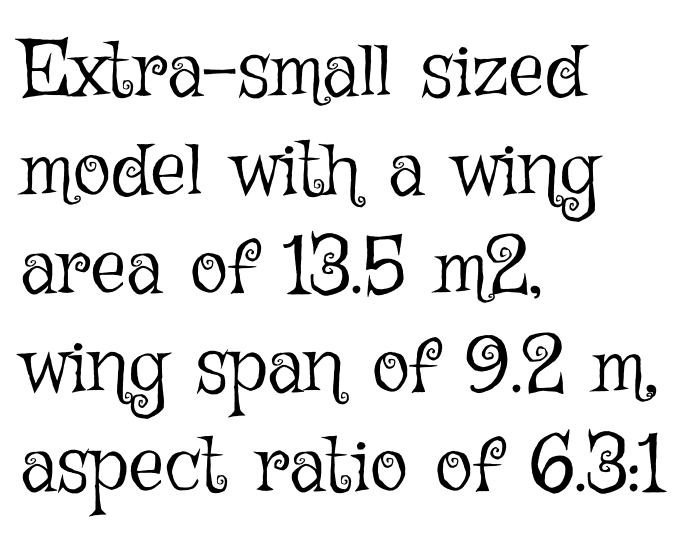
The image shows 79 px light type, upright; set left-aligned, normal line spacing (1.25x), normal letter spacing, not underlined; low stroke contrast and a medium x-height.
